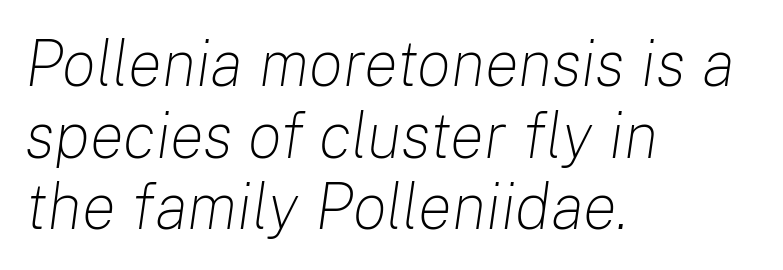
The image shows 64 px light type, italic (leaning right); set left-aligned, tight line spacing (1.12x), normal letter spacing, not underlined; low stroke contrast and a medium x-height.
